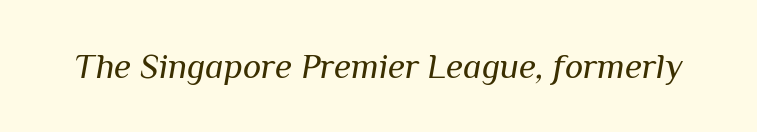
The image shows 35 px regular-weight type, italic (leaning right); set normal letter spacing, not underlined; medium stroke contrast and a medium x-height.
